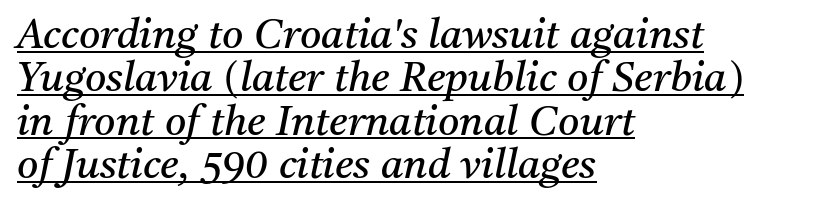
The strokes carry an ordinary text weight at most. This sample has the flowing, uneven cadence of proportional lettering. Are there feet on the stems? There are — it's a serif. The sample's only ornament is a line tracing under the words. The vertical gap from one line to the next is small.
